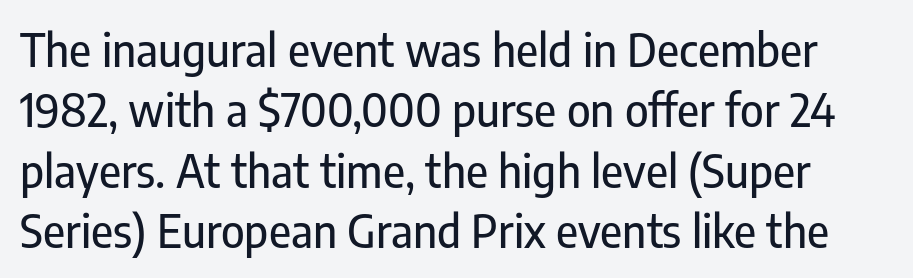
{"serif": "no", "italic": "no", "width": "condensed", "stroke_contrast": "low", "x_height": "medium", "monospaced": "no", "underline": "no", "line_spacing": "normal", "line_spacing_ratio": 1.34, "letter_spacing": "normal", "letter_spacing_em": 0.0, "glyph_px": 45}
